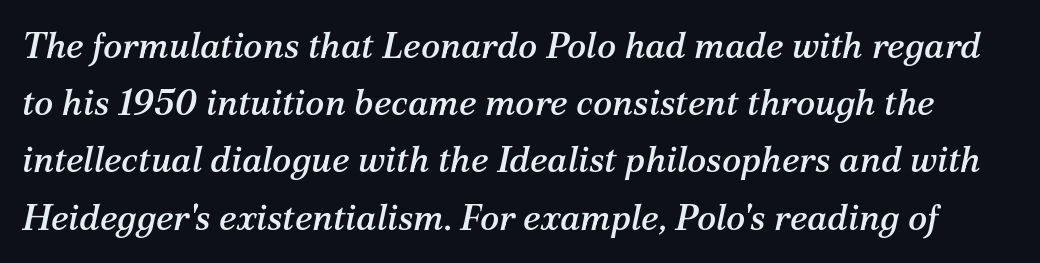
The image shows 36 px serif type, italic (leaning right); set normal line spacing (1.59x), normal letter spacing, not underlined; medium stroke contrast and a medium x-height.
